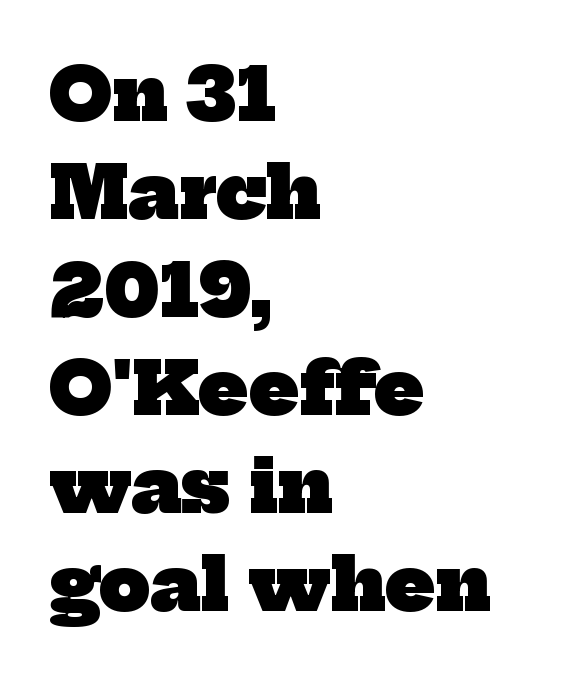
To sum up the face: it has serifs. No word sits above an underline. Baseline-to-baseline distance is the conventional proportion of letter height. The lines in this sample share a left origin and differ only in where they stop. Words appear dense and cohesive because spacing is normal. The letters advance in unequal steps, a hallmark of proportional type.
